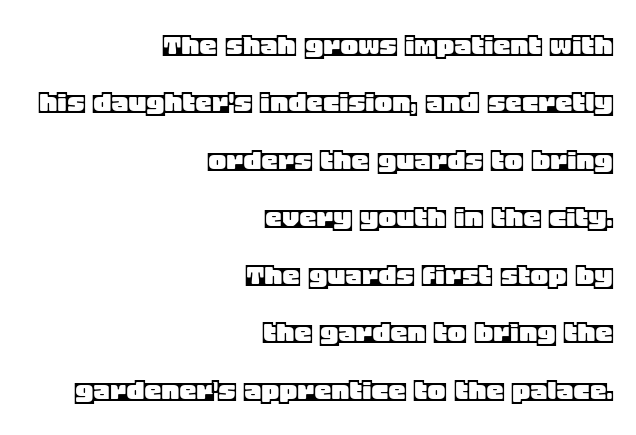
The image shows 34 px text type, upright; set right-aligned, normal line spacing (1.69x), normal letter spacing, not underlined; a large x-height.
